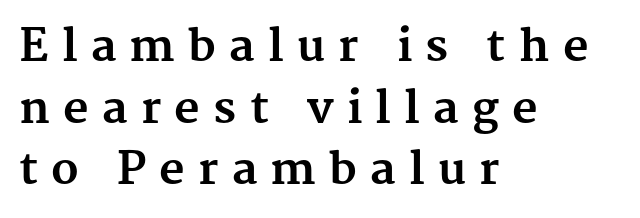
{"serif": "yes", "italic": "no", "bold": "yes", "weight": "bold", "width": "normal", "stroke_contrast": "medium", "x_height": "medium", "monospaced": "no", "underline": "no", "align": "left", "line_spacing": "normal", "line_spacing_ratio": 1.4, "letter_spacing": "wide", "letter_spacing_em": 0.3, "glyph_px": 44}
